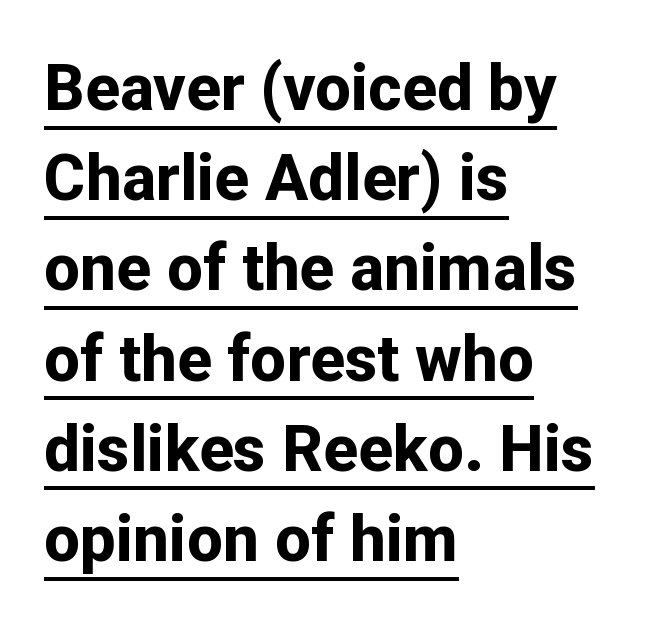
{"serif": "no", "italic": "no", "bold": "yes", "weight": "bold", "width": "normal", "stroke_contrast": "low", "x_height": "medium", "monospaced": "no", "underline": "yes", "align": "left", "line_spacing": "normal", "line_spacing_ratio": 1.41, "letter_spacing": "normal", "letter_spacing_em": 0.0, "glyph_px": 64}
